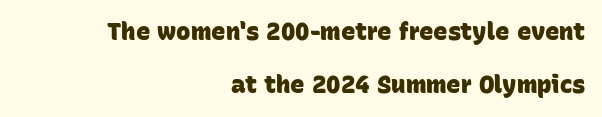
Notice how the passage keeps a crisp vertical edge on the right only. The face used here is rendered with its standard letterfit. The rendering uses a large line-height, opening up the rows. Underline: absent. The passage shown is emphatically bold.
